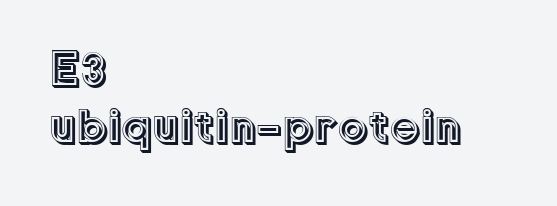
{"italic": "no", "width": "normal", "x_height": "medium", "monospaced": "no", "underline": "no", "align": "left", "line_spacing_ratio": 1.19, "letter_spacing": "normal", "letter_spacing_em": 0.0, "glyph_px": 48}
